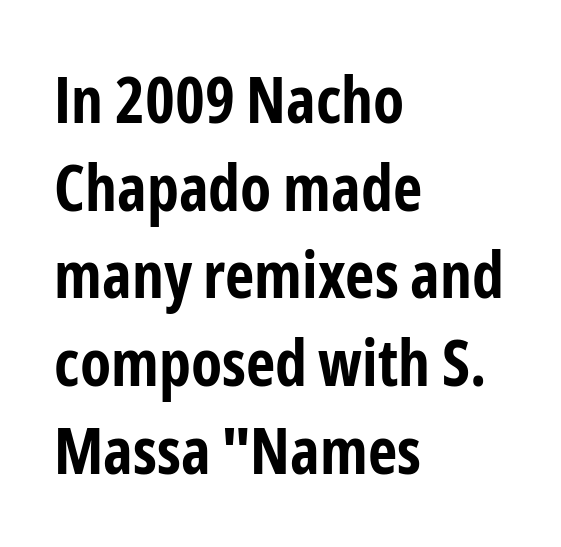
The image shows 64 px bold, condensed sans-serif type, upright; set left-aligned, normal line spacing (1.37x), normal letter spacing, not underlined; low stroke contrast and a medium x-height.
